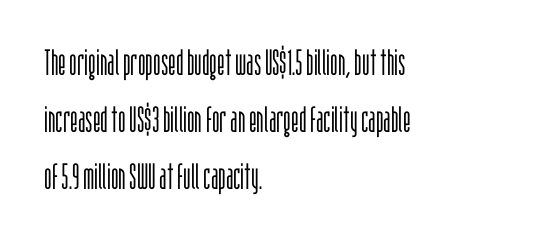
Q: Is the text bold? A: No.
Q: Is the text italic (slanted)? A: No, it is upright.
Q: Is the typeface a serif or a sans-serif typeface? A: Sans-serif.
Q: Is the text underlined? A: No.
Q: How is the paragraph aligned? A: Left-aligned.
Q: Is the spacing between letters normal or unusually wide? A: Normal.
Q: Is the spacing between lines tight, normal or loose? A: Normal.
Q: Width (condensed, normal, or wide)? A: Condensed.
Q: Stroke contrast? A: Low.
Q: x-height? A: Large.
Q: Monospaced? A: No.
